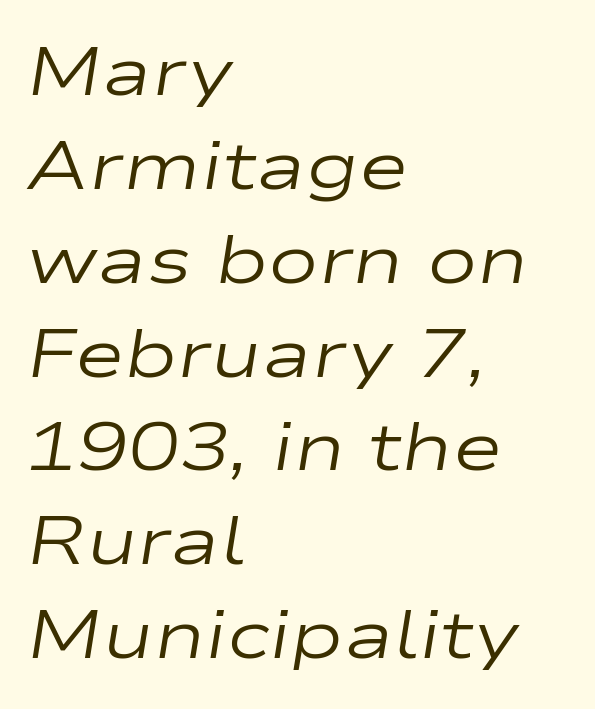
Q: Is the text bold? A: No.
Q: Is the text italic (slanted)? A: Yes, it leans right by about 9 degrees.
Q: Is the text underlined? A: No.
Q: How is the paragraph aligned? A: Left-aligned.
Q: Is the spacing between letters normal or unusually wide? A: Normal.
Q: Is the spacing between lines tight, normal or loose? A: Normal.
Q: Width (condensed, normal, or wide)? A: Wide.
Q: Stroke contrast? A: Low.
Q: x-height? A: Medium.
Q: Monospaced? A: No.
